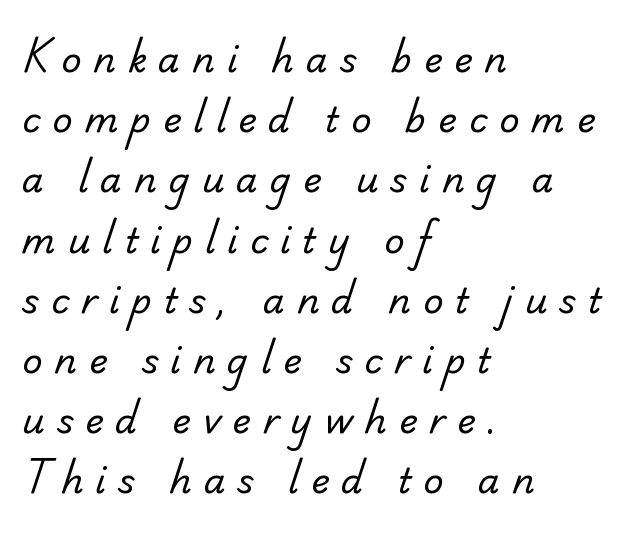
{"serif": "no", "bold": "no", "weight": "regular", "width": "normal", "stroke_contrast": "low", "x_height": "small", "monospaced": "no", "underline": "no", "align": "left", "line_spacing_ratio": 1.72, "letter_spacing": "wide", "letter_spacing_em": 0.34, "glyph_px": 35}
